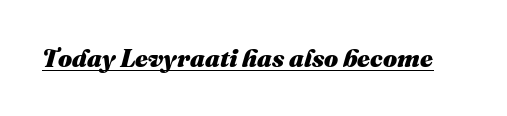
Q: Is the text bold? A: Yes.
Q: Is the text italic (slanted)? A: Yes, it leans right by about 16 degrees.
Q: Is the text underlined? A: Yes.
Q: Is the spacing between letters normal or unusually wide? A: Normal.
